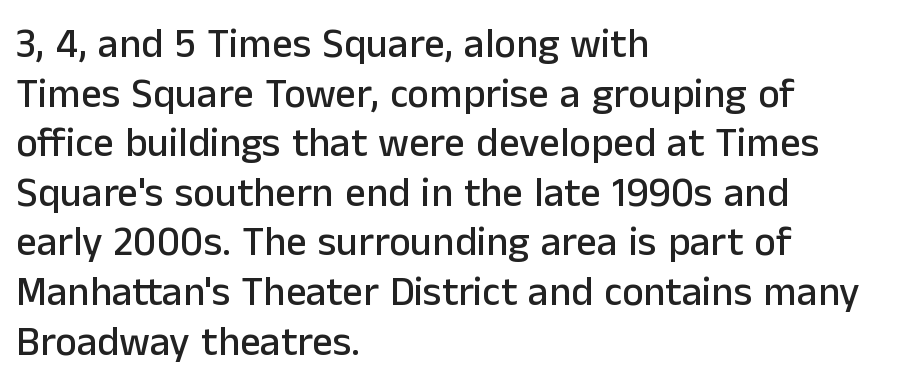
The image shows 41 px sans-serif type, upright; set left-aligned, line spacing 1.21x, normal letter spacing, not underlined; low stroke contrast and a medium x-height.
